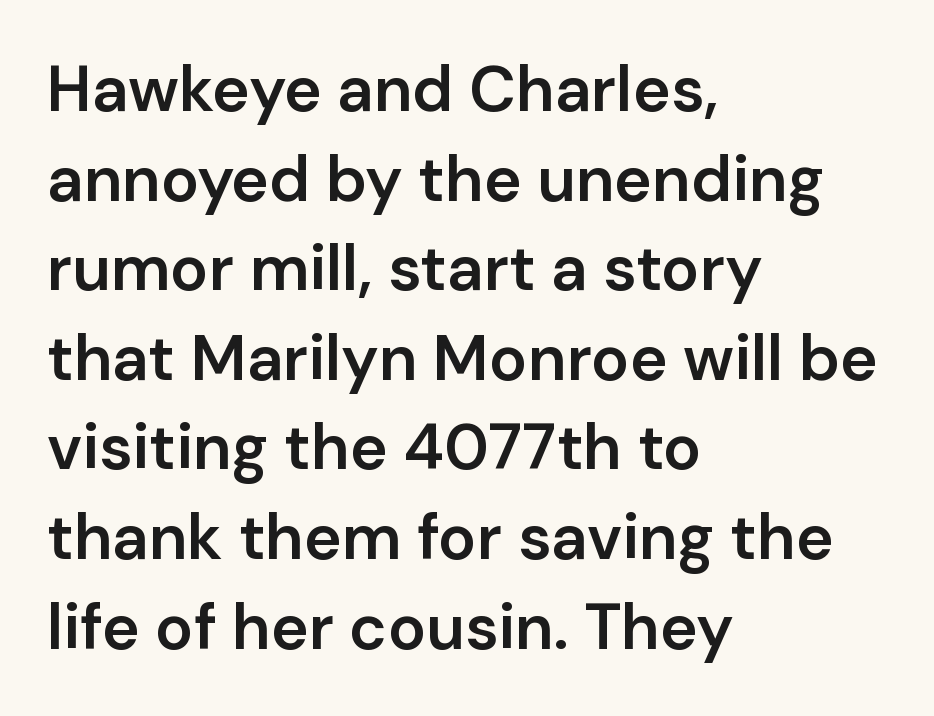
{"serif": "no", "italic": "no", "bold": "semi", "weight": "semibold", "width": "normal", "stroke_contrast": "low", "x_height": "medium", "monospaced": "no", "underline": "no", "align": "left", "line_spacing": "normal", "line_spacing_ratio": 1.4, "letter_spacing": "normal", "letter_spacing_em": 0.0, "glyph_px": 64}
